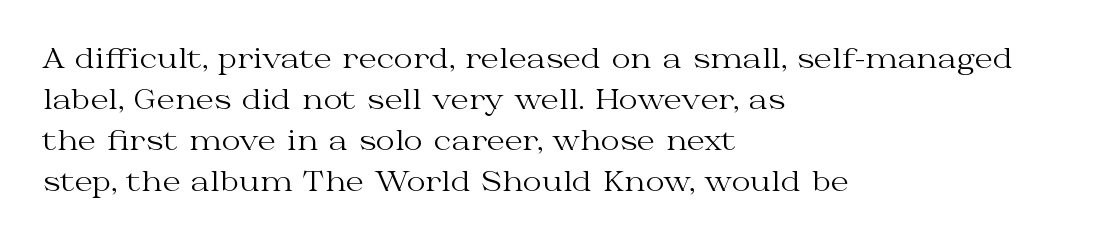
Q: Is the text bold? A: No.
Q: Is the text italic (slanted)? A: No, it is upright.
Q: Is the text underlined? A: No.
Q: How is the paragraph aligned? A: Left-aligned.
Q: Is the spacing between letters normal or unusually wide? A: Normal.
Q: Is the spacing between lines tight, normal or loose? A: Normal.
